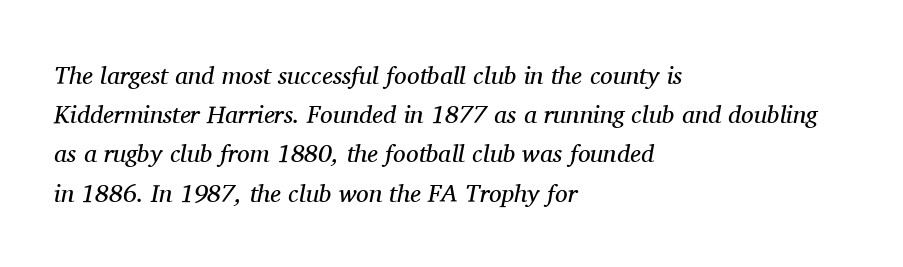
{"italic": "yes", "lean": "right", "slant_degrees": 11, "bold": "no", "underline": "no", "align": "left", "line_spacing": "normal", "line_spacing_ratio": 1.57, "letter_spacing": "normal", "letter_spacing_em": 0.0, "glyph_px": 25}
